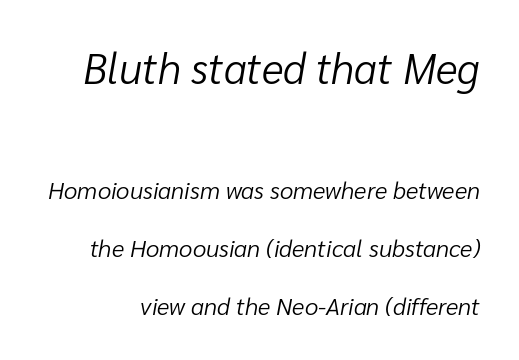
Think standard paragraph weight, or any step lighter than that. The rendering uses a large line-height, opening up the rows. Inter-character spacing is left at the font's built-in metrics. Looking at the ascenders, they clearly lean. Here the designer chose a conventional face with non-uniform glyph widths.
